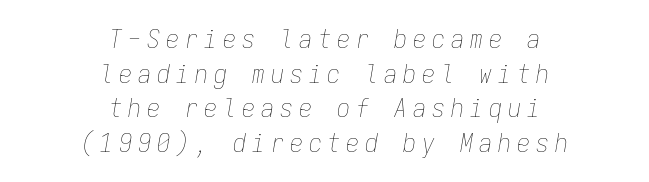
The image shows 26 px text type, italic (leaning right); set centered, normal line spacing (1.33x), unusually wide letter spacing (+0.23 em), not underlined.
